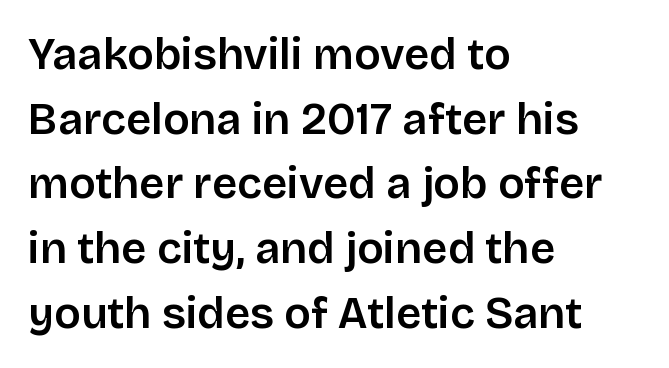
{"serif": "no", "italic": "no", "width": "normal", "stroke_contrast": "low", "x_height": "large", "monospaced": "no", "underline": "no", "align": "left", "line_spacing": "normal", "line_spacing_ratio": 1.47, "letter_spacing": "normal", "letter_spacing_em": 0.0, "glyph_px": 44}
